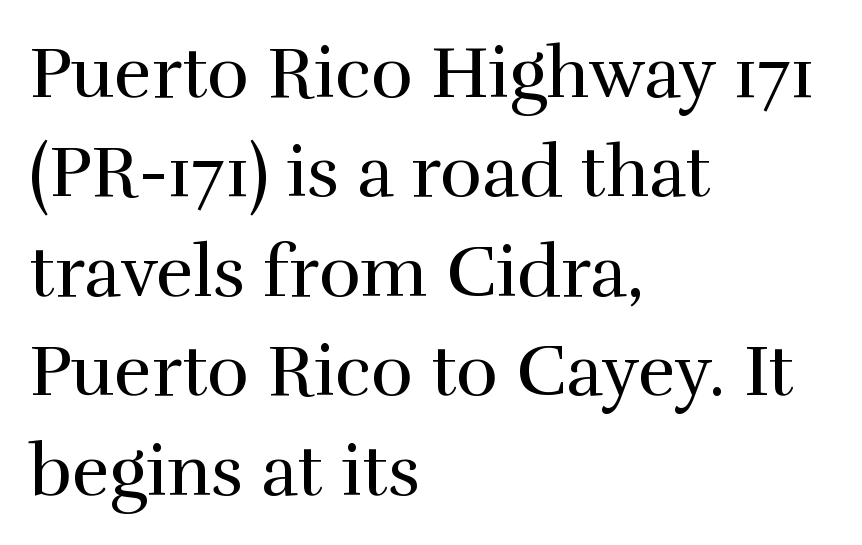
Q: Is the text bold? A: No.
Q: Is the text italic (slanted)? A: No, it is upright.
Q: Is the typeface a serif or a sans-serif typeface? A: Serif.
Q: Is the text underlined? A: No.
Q: How is the paragraph aligned? A: Left-aligned.
Q: Is the spacing between letters normal or unusually wide? A: Normal.
Q: Is the spacing between lines tight, normal or loose? A: Normal.
Q: Width (condensed, normal, or wide)? A: Normal.
Q: x-height? A: Medium.
Q: Monospaced? A: No.
